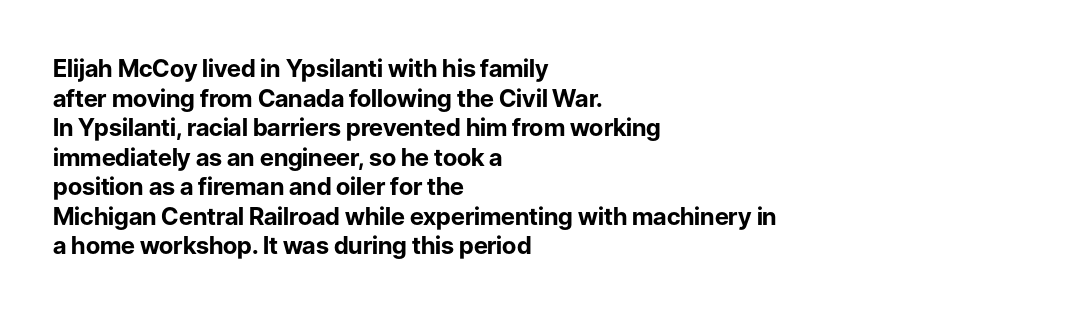
Nobody drew a line under any word here. The lettering stays uniformly vertical, giving the passage a roman look. Each word holds together tightly as a unit, with standard inter-letter gaps. A student would call this left alignment; a typographer would say flush left, rag right. Typographic density is high because the face is bold.
